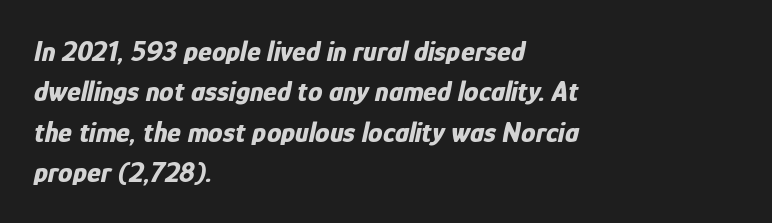
The image shows 29 px bold, condensed type, italic (leaning right); set left-aligned, normal line spacing (1.39x), normal letter spacing, not underlined; low stroke contrast and a medium x-height.
